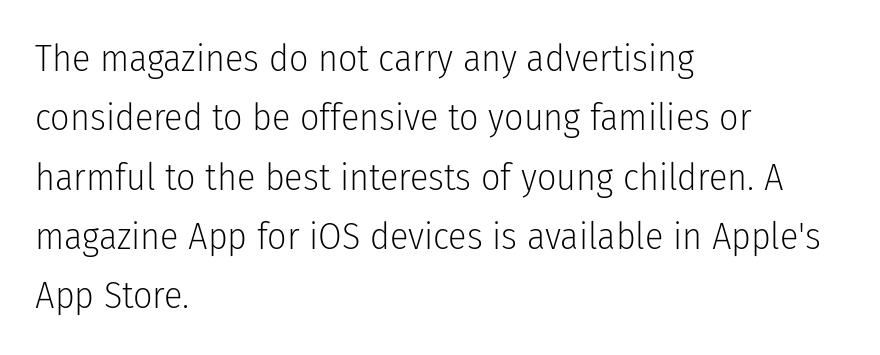
The image shows 38 px light, condensed sans-serif type, upright; set left-aligned, normal line spacing (1.56x), normal letter spacing, not underlined; low stroke contrast and a medium x-height.
